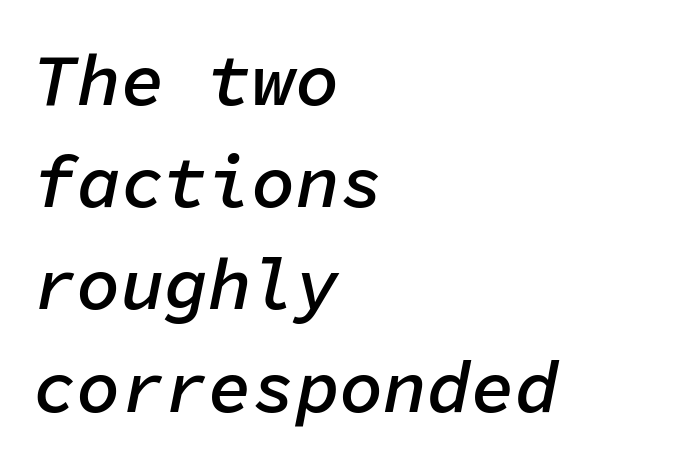
The image shows 73 px semibold type, italic (leaning right), monospaced; set left-aligned, normal line spacing (1.4x), normal letter spacing, not underlined; low stroke contrast and a medium x-height.
